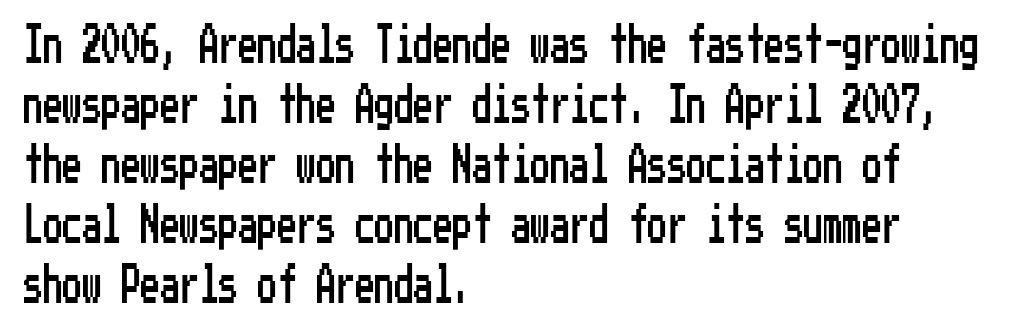
{"serif": "no", "italic": "no", "width": "condensed", "stroke_contrast": "low", "x_height": "medium", "underline": "no", "align": "left", "line_spacing": "normal", "line_spacing_ratio": 1.54, "letter_spacing": "normal", "letter_spacing_em": 0.0, "glyph_px": 39}
